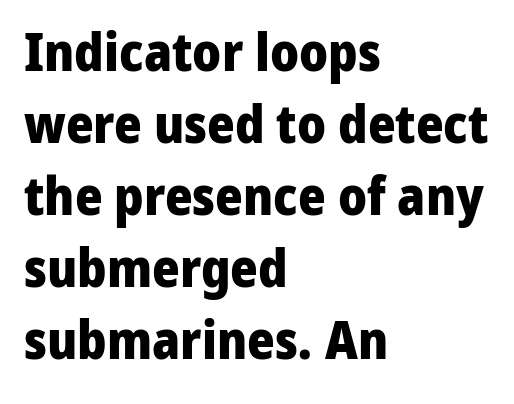
Q: Is the text bold? A: Yes.
Q: Is the text italic (slanted)? A: No, it is upright.
Q: Is the typeface a serif or a sans-serif typeface? A: Sans-serif.
Q: Is the text underlined? A: No.
Q: How is the paragraph aligned? A: Left-aligned.
Q: Is the spacing between letters normal or unusually wide? A: Normal.
Q: Is the spacing between lines tight, normal or loose? A: Normal.
Q: Width (condensed, normal, or wide)? A: Normal.
Q: Stroke contrast? A: Low.
Q: x-height? A: Medium.
Q: Monospaced? A: No.
